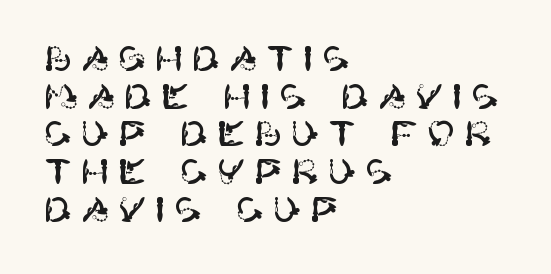
The image shows 34 px sans-serif type, upright; set left-aligned, tight line spacing (1.11x), unusually wide letter spacing (+0.25 em), not underlined; high stroke contrast and a large x-height.
